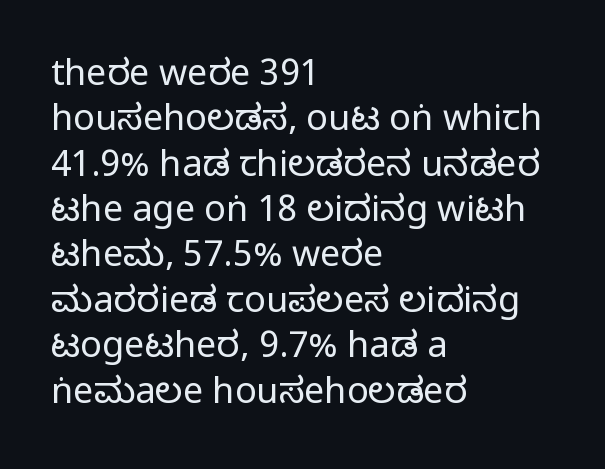
Q: Is the text bold? A: No.
Q: Is the text italic (slanted)? A: No, it is upright.
Q: Is the typeface a serif or a sans-serif typeface? A: Sans-serif.
Q: Is the text underlined? A: No.
Q: How is the paragraph aligned? A: Left-aligned.
Q: Is the spacing between letters normal or unusually wide? A: Normal.
Q: Is the spacing between lines tight, normal or loose? A: Normal.
Q: Width (condensed, normal, or wide)? A: Condensed.
Q: Stroke contrast? A: Low.
Q: x-height? A: Large.
Q: Monospaced? A: No.
